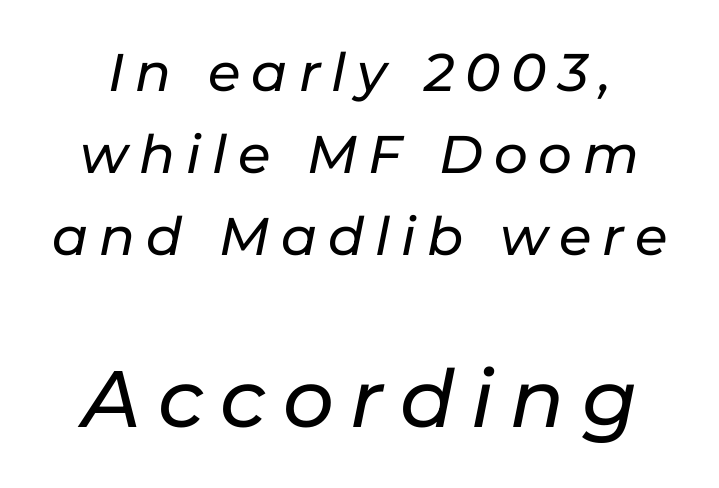
The image shows 80 px text type, italic (leaning right); set normal line spacing (1.55x), unusually wide letter spacing (+0.21 em), not underlined; the second (bottom) block is 1.51x larger; low stroke contrast and a medium x-height.
